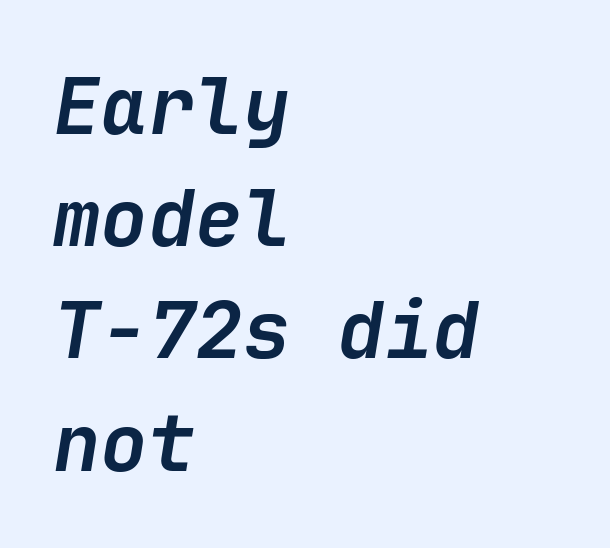
{"italic": "yes", "lean": "right", "slant_degrees": 9, "bold": "yes", "weight": "semibold", "width": "normal", "stroke_contrast": "low", "x_height": "medium", "underline": "no", "align": "left", "line_spacing": "normal", "line_spacing_ratio": 1.42, "letter_spacing": "normal", "letter_spacing_em": 0.0, "glyph_px": 79}
